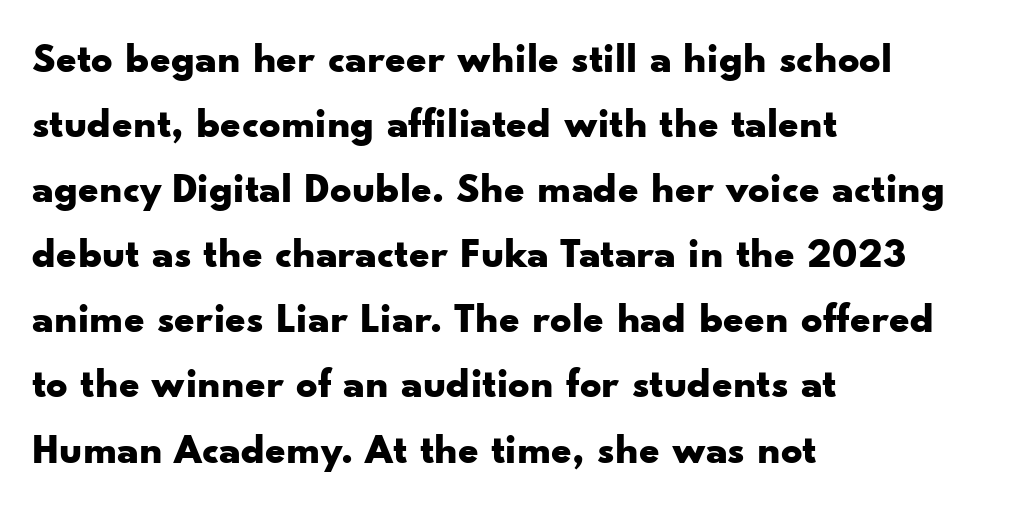
Q: Is the text bold? A: Yes.
Q: Is the text italic (slanted)? A: No, it is upright.
Q: Is the typeface a serif or a sans-serif typeface? A: Sans-serif.
Q: Is the text underlined? A: No.
Q: How is the paragraph aligned? A: Left-aligned.
Q: Is the spacing between letters normal or unusually wide? A: Normal.
Q: Is the spacing between lines tight, normal or loose? A: Normal.
Q: Width (condensed, normal, or wide)? A: Wide.
Q: Stroke contrast? A: Low.
Q: x-height? A: Small.
Q: Monospaced? A: No.
